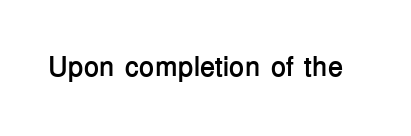
You can tell from the bare stems that sans-serif type was used. The face used here is proportionally spaced, like ordinary book or web type. You can tell it's not italic because the verticals are truly vertical. Between one letter and the next there's only the usual sliver of space. Plenty of ink on the page — the face is bold. A bare baseline throughout the passage.
